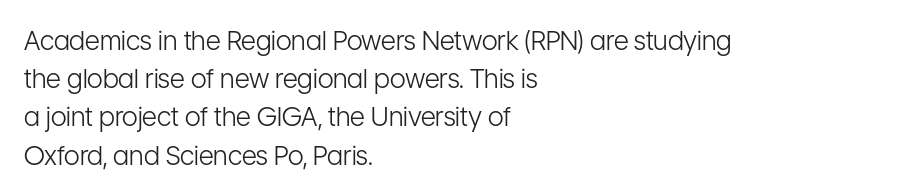
Q: Is the text bold? A: No.
Q: Is the text italic (slanted)? A: No, it is upright.
Q: Is the text underlined? A: No.
Q: How is the paragraph aligned? A: Left-aligned.
Q: Is the spacing between letters normal or unusually wide? A: Normal.
Q: Is the spacing between lines tight, normal or loose? A: Normal.
